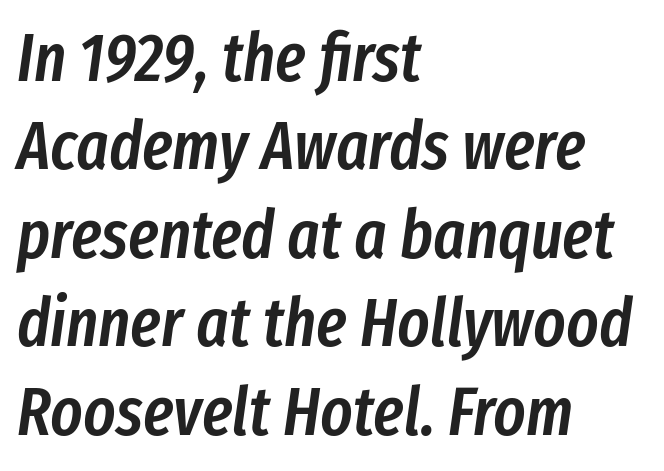
{"italic": "yes", "lean": "right", "slant_degrees": 8, "bold": "semi", "weight": "semibold", "width": "condensed", "stroke_contrast": "low", "x_height": "medium", "monospaced": "no", "underline": "no", "align": "left", "line_spacing": "normal", "line_spacing_ratio": 1.3, "letter_spacing": "normal", "letter_spacing_em": 0.0, "glyph_px": 68}
